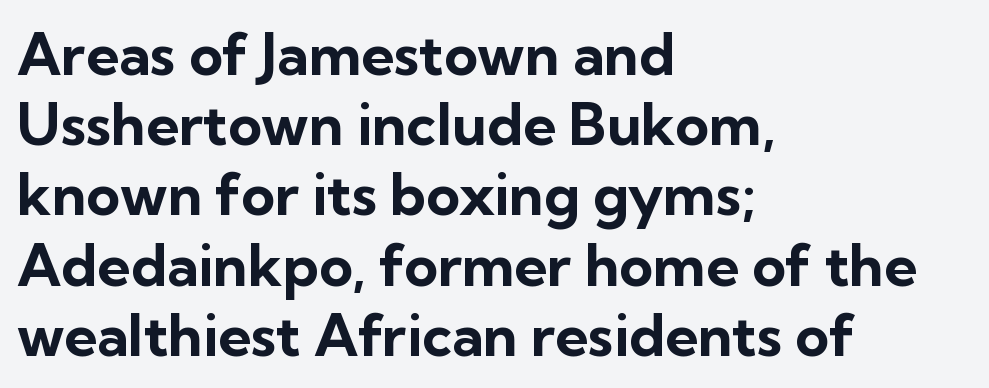
Q: Is the text bold? A: Yes.
Q: Is the text italic (slanted)? A: No, it is upright.
Q: Is the typeface a serif or a sans-serif typeface? A: Sans-serif.
Q: Is the text underlined? A: No.
Q: How is the paragraph aligned? A: Left-aligned.
Q: Is the spacing between letters normal or unusually wide? A: Normal.
Q: Width (condensed, normal, or wide)? A: Normal.
Q: Stroke contrast? A: Low.
Q: x-height? A: Medium.
Q: Monospaced? A: No.
